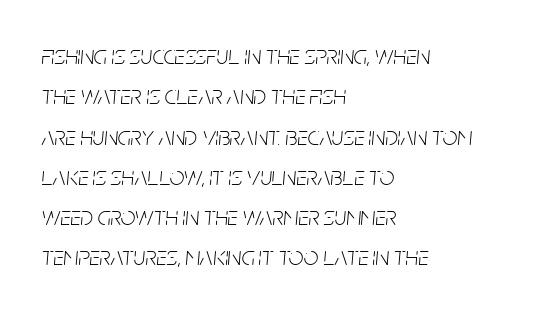
The image shows 26 px text type, italic (leaning right); set left-aligned, normal line spacing (1.55x), normal letter spacing, not underlined.
